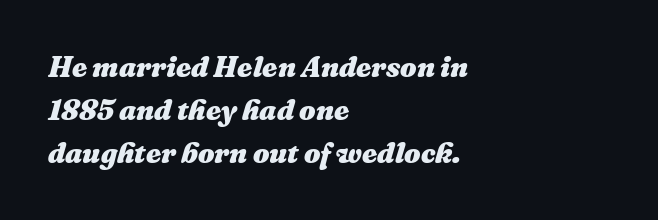
The image shows 29 px heavy type, italic (leaning right); set left-aligned, normal line spacing (1.49x), normal letter spacing, not underlined; medium stroke contrast and a medium x-height.
